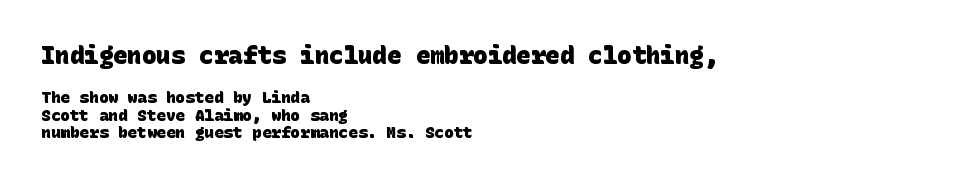
{"bold": "yes", "underline": "no", "align": "left", "line_spacing": "tight", "line_spacing_ratio": 1.11, "letter_spacing": "normal", "letter_spacing_em": 0.0, "larger_block": "first", "size_ratio": 1.5, "glyph_px": 24}
